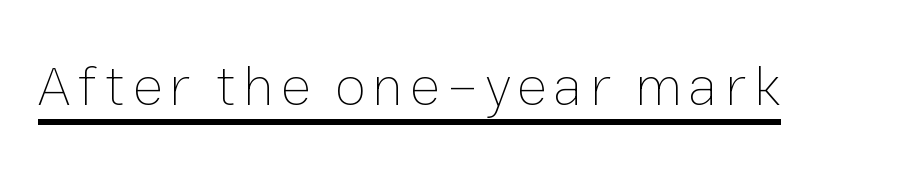
The image shows 57 px thin type, upright; set underlined; low stroke contrast and a medium x-height.
